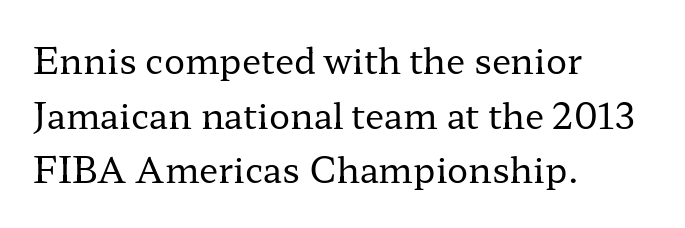
Characters remain perfectly vertical along every line. Horizontal bands of white between lines are of average thickness. If you drew a ruler down the left edge, every line would touch it. Small tapered or slab feet sit at the stroke ends, so this counts as serif. The face used here is rendered with its standard letterfit.
